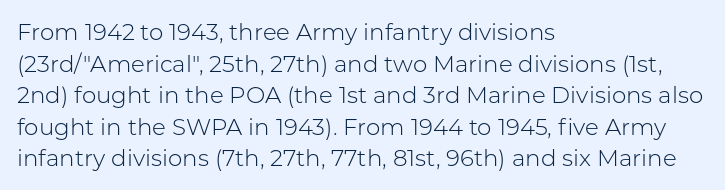
The strokes are not fattened; the text isn't bold. Beneath every word, the page is bare. Every row of glyphs begins at an identical x-position on the left. In terms of posture, this sample is upright.
